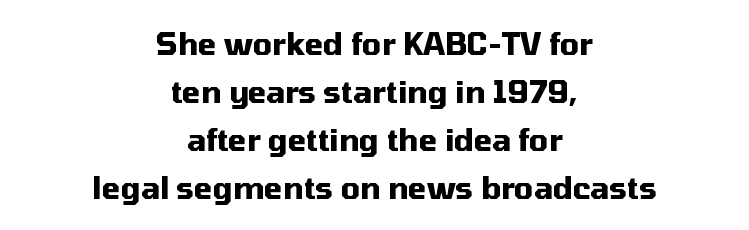
Check under the words: just untouched page. Nothing sits at the stroke ends, so this counts as sans-serif. Does the weight exceed regular? Yes, all the way to bold. The compositor balanced each line on the midline.
